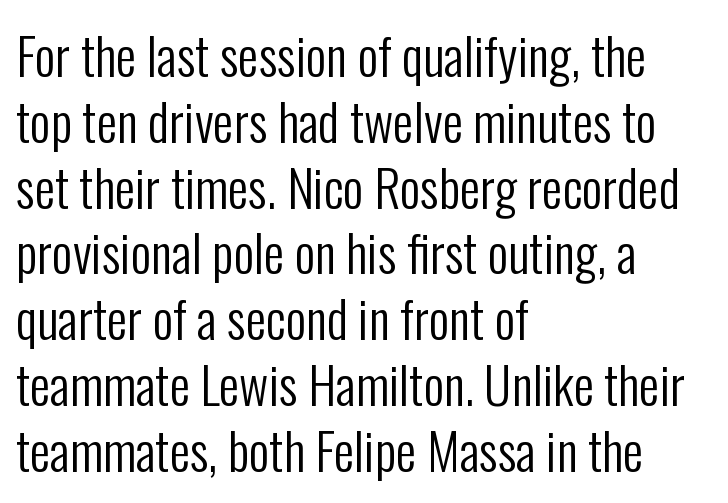
Q: Is the text bold? A: No.
Q: Is the text italic (slanted)? A: No, it is upright.
Q: Is the typeface a serif or a sans-serif typeface? A: Sans-serif.
Q: Is the text underlined? A: No.
Q: How is the paragraph aligned? A: Left-aligned.
Q: Is the spacing between letters normal or unusually wide? A: Normal.
Q: Is the spacing between lines tight, normal or loose? A: Normal.
Q: Width (condensed, normal, or wide)? A: Condensed.
Q: Stroke contrast? A: Low.
Q: x-height? A: Medium.
Q: Monospaced? A: No.
